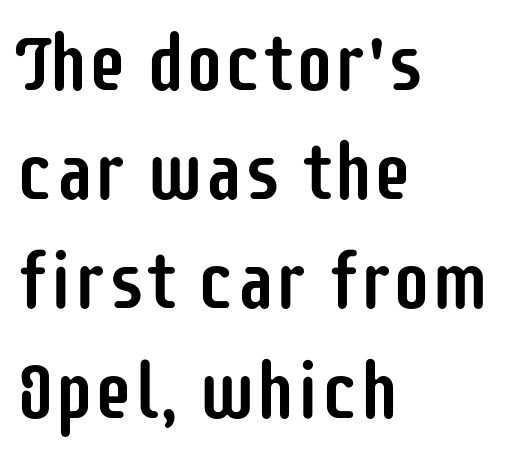
Q: Is the text italic (slanted)? A: No, it is upright.
Q: Is the typeface a serif or a sans-serif typeface? A: Sans-serif.
Q: Is the text underlined? A: No.
Q: How is the paragraph aligned? A: Left-aligned.
Q: Is the spacing between letters normal or unusually wide? A: Normal.
Q: Is the spacing between lines tight, normal or loose? A: Normal.
Q: Width (condensed, normal, or wide)? A: Condensed.
Q: Stroke contrast? A: Low.
Q: x-height? A: Large.
Q: Monospaced? A: No.
